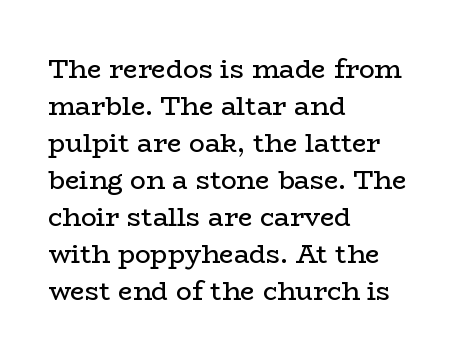
The image shows 26 px text type, upright; set left-aligned, normal line spacing (1.42x), normal letter spacing, not underlined.
